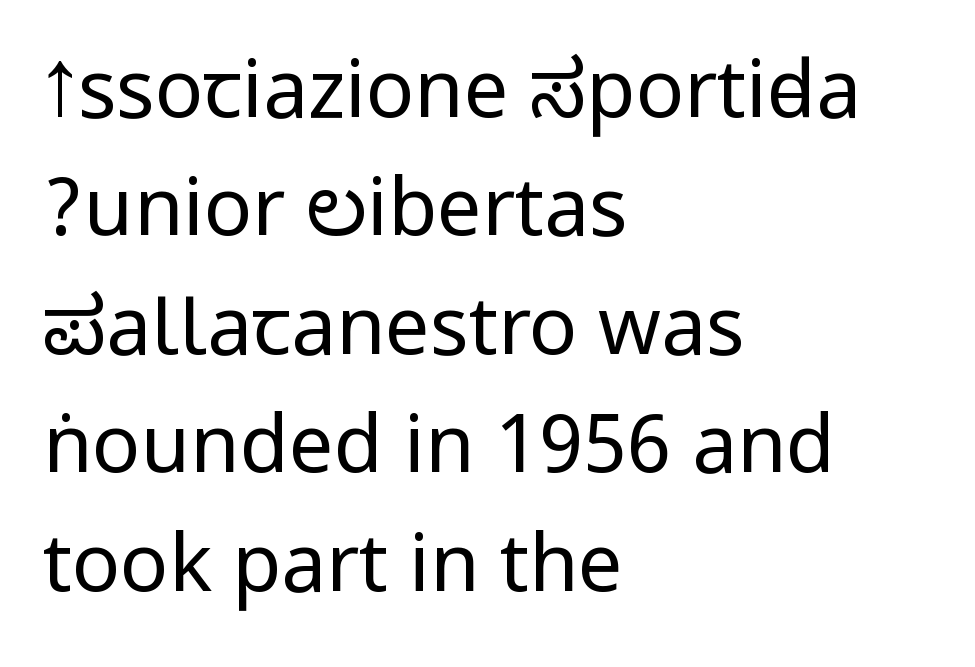
Q: Is the text bold? A: No.
Q: Is the text italic (slanted)? A: No, it is upright.
Q: Is the typeface a serif or a sans-serif typeface? A: Sans-serif.
Q: Is the text underlined? A: No.
Q: How is the paragraph aligned? A: Left-aligned.
Q: Is the spacing between letters normal or unusually wide? A: Normal.
Q: Is the spacing between lines tight, normal or loose? A: Normal.
Q: Width (condensed, normal, or wide)? A: Condensed.
Q: Stroke contrast? A: Low.
